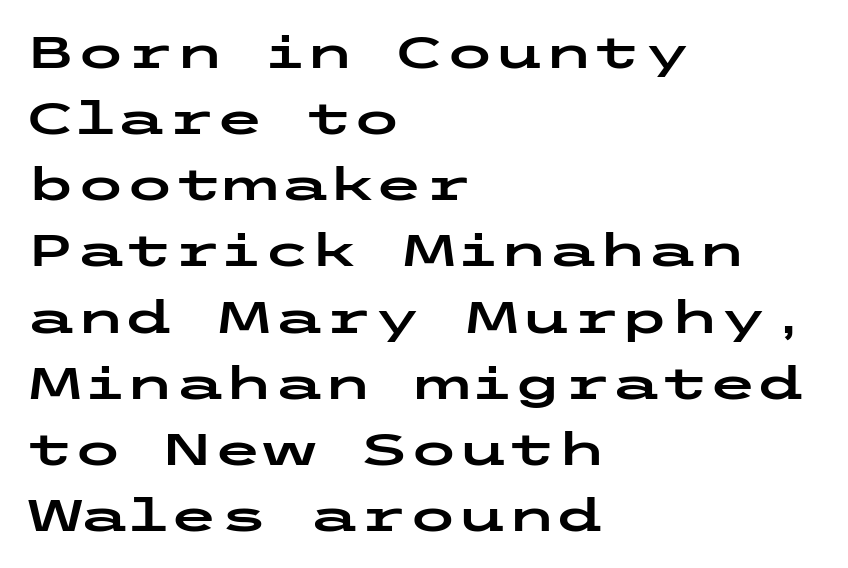
Q: Is the text italic (slanted)? A: No, it is upright.
Q: Is the typeface a serif or a sans-serif typeface? A: Sans-serif.
Q: Is the text underlined? A: No.
Q: How is the paragraph aligned? A: Left-aligned.
Q: Is the spacing between letters normal or unusually wide? A: Normal.
Q: Is the spacing between lines tight, normal or loose? A: Normal.
Q: Width (condensed, normal, or wide)? A: Wide.
Q: Stroke contrast? A: Low.
Q: x-height? A: Medium.
